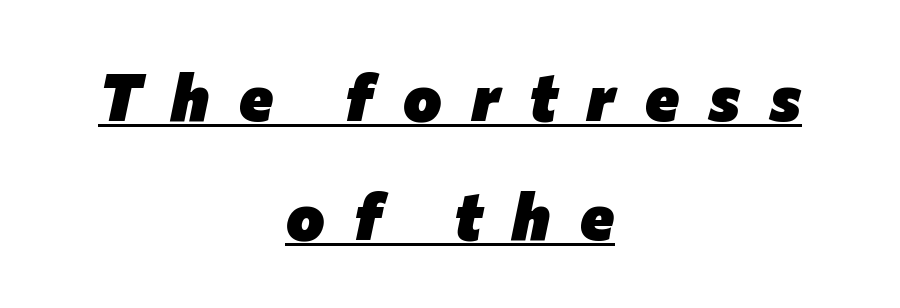
{"italic": "yes", "lean": "right", "slant_degrees": 12, "bold": "yes", "weight": "heavy", "width": "normal", "stroke_contrast": "low", "x_height": "medium", "monospaced": "no", "underline": "yes", "align": "center", "line_spacing_ratio": 1.83, "letter_spacing": "wide", "letter_spacing_em": 0.46, "glyph_px": 65}
